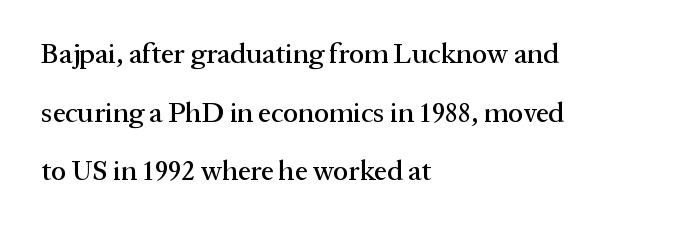
The strip under each line holds only bare page. Do the letters lean? They stand straight. Summary of vertical rhythm: relaxed, with wide interline spacing. These lines are rendered in a variable-pitch font. Small tapered or slab feet sit at the stroke ends, so this counts as serif. Left-aligned paragraph, ragged on the right.
